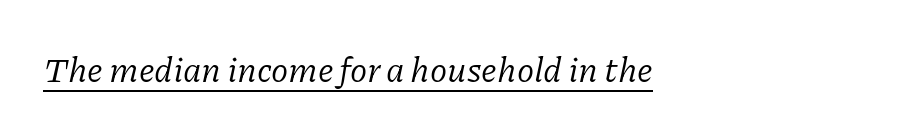
The image shows 35 px regular-weight serif type, italic (leaning right); set left-aligned, normal letter spacing, underlined; low stroke contrast and a medium x-height.
